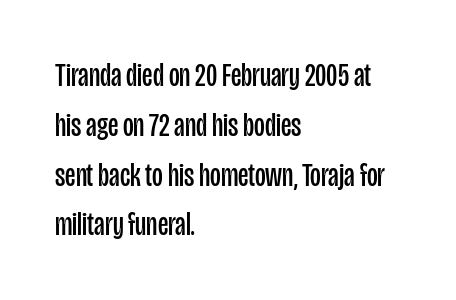
The image shows 33 px regular-weight, condensed sans-serif type, upright; set left-aligned, normal line spacing (1.51x), normal letter spacing, not underlined; low stroke contrast and a large x-height.
